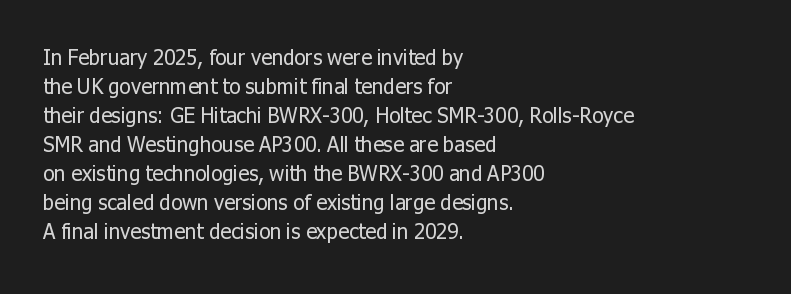
Letters rest on an invisible, unmarked baseline. Heaviness? Minimal to ordinary, like unemphasized prose. The rendering anchors every line to the left-hand side. The line-height multiplier appears to be the usual default.
